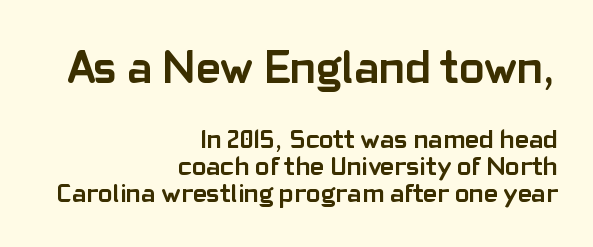
Q: Is the text bold? A: Yes.
Q: Is the text italic (slanted)? A: No, it is upright.
Q: Is the typeface a serif or a sans-serif typeface? A: Sans-serif.
Q: Is the text underlined? A: No.
Q: How is the paragraph aligned? A: Right-aligned.
Q: Is the spacing between letters normal or unusually wide? A: Normal.
Q: Is the spacing between lines tight, normal or loose? A: Tight.
Q: Which block of text is set in a larger size, the first (top) or the second (bottom)? A: The first (top) one.
Q: Width (condensed, normal, or wide)? A: Normal.
Q: Stroke contrast? A: Low.
Q: x-height? A: Medium.
Q: Monospaced? A: No.
